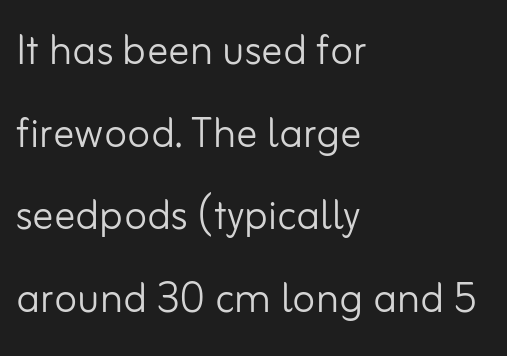
Q: Is the text bold? A: No.
Q: Is the text italic (slanted)? A: No, it is upright.
Q: Is the typeface a serif or a sans-serif typeface? A: Sans-serif.
Q: Is the text underlined? A: No.
Q: How is the paragraph aligned? A: Left-aligned.
Q: Is the spacing between letters normal or unusually wide? A: Normal.
Q: Is the spacing between lines tight, normal or loose? A: Normal.
Q: Width (condensed, normal, or wide)? A: Normal.
Q: Stroke contrast? A: Low.
Q: x-height? A: Small.
Q: Monospaced? A: No.
